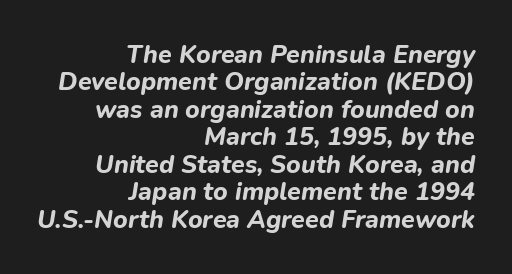
Q: Is the text bold? A: Yes.
Q: Is the text italic (slanted)? A: Yes, it leans right by about 9 degrees.
Q: Is the text underlined? A: No.
Q: How is the paragraph aligned? A: Right-aligned.
Q: Is the spacing between letters normal or unusually wide? A: Normal.
Q: Is the spacing between lines tight, normal or loose? A: Tight.
